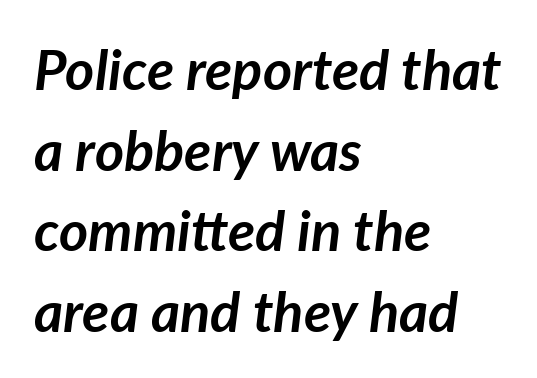
The image shows 56 px semibold type, italic (leaning right); set left-aligned, normal line spacing (1.44x), normal letter spacing, not underlined; low stroke contrast and a medium x-height.
